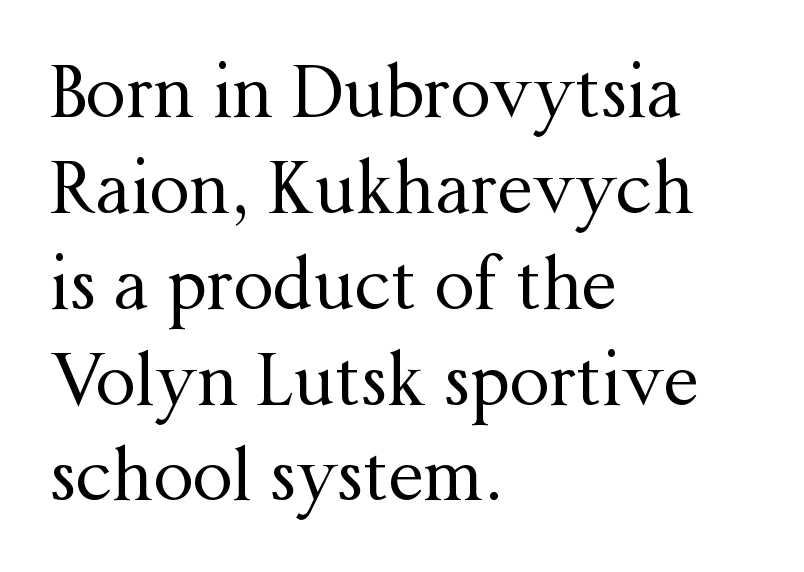
Nobody touched the tracking dial on this one. The typesetter chose a ragged-right arrangement here. What's the leading like? Ordinary, nothing unusual. Check under the words: just untouched page. Is this a fixed-width face? No — the glyphs have proportional, varying widths. Stroke mass is kept to a normal reading level or below.
